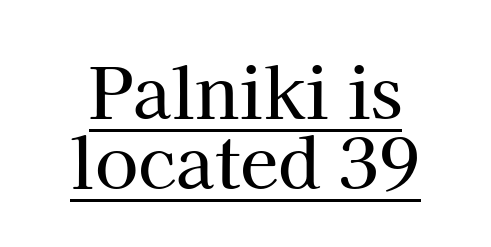
The image shows 70 px serif type, upright; set centered, tight line spacing (1.0x), normal letter spacing, underlined; high stroke contrast and a medium x-height.
